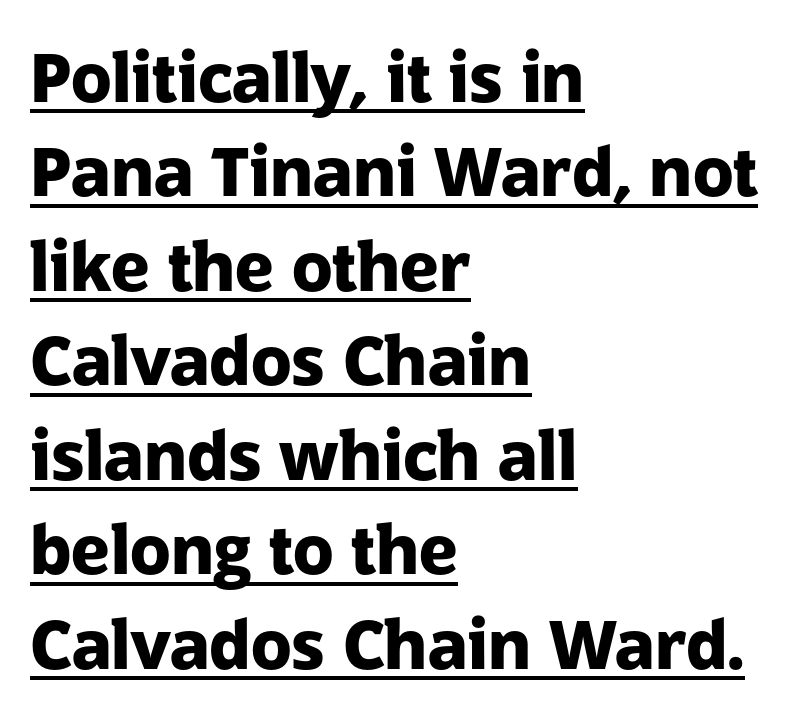
Spacing verdict: proportional, widths tailored to each character. You'd pick this weight for a headline — it's a proper bold. If you measured baseline to baseline, you'd find a middling distance. Nope, not italic — everything's standing straight.
